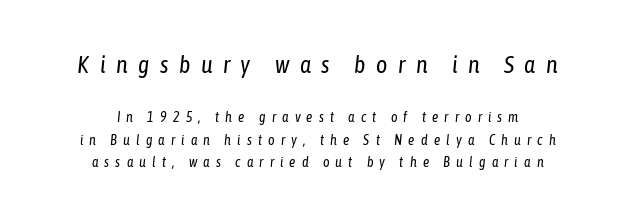
The block of text has a typical density, with ordinary space between rows. Decoration check: the copy has no underline. Visually the block forms a symmetrical silhouette, jagged on both flanks. Look at the glyph heights: the upper group is clearly the bigger setting.
